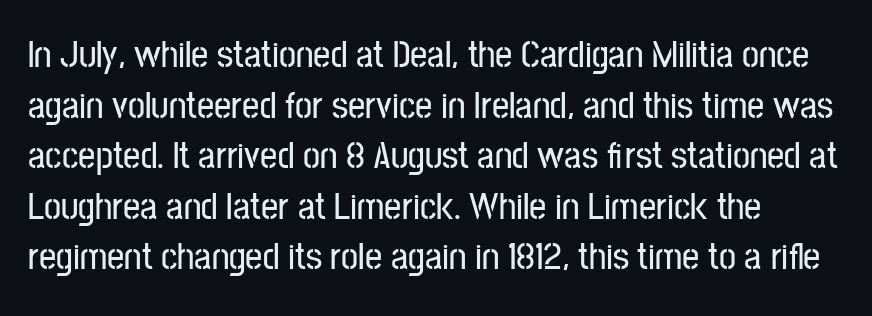
To sum up the face: it is a sans, with no serifs. Between one letter and the next there's only the usual sliver of space. Do the letters lean? They stand straight. Think of a printed novel: that variable character pitch is what you see here. Short and long lines alike share a common starting point at left. Honestly, the row spacing looks completely unremarkable.
